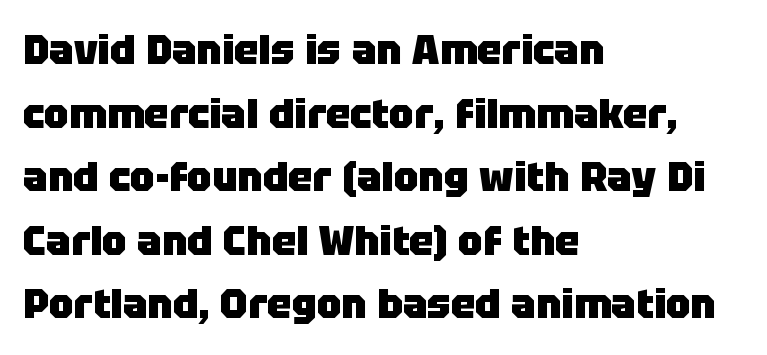
Q: Is the text bold? A: Yes.
Q: Is the text italic (slanted)? A: No, it is upright.
Q: Is the typeface a serif or a sans-serif typeface? A: Sans-serif.
Q: Is the text underlined? A: No.
Q: How is the paragraph aligned? A: Left-aligned.
Q: Is the spacing between letters normal or unusually wide? A: Normal.
Q: Is the spacing between lines tight, normal or loose? A: Normal.
Q: Width (condensed, normal, or wide)? A: Normal.
Q: Stroke contrast? A: Low.
Q: x-height? A: Large.
Q: Monospaced? A: No.
